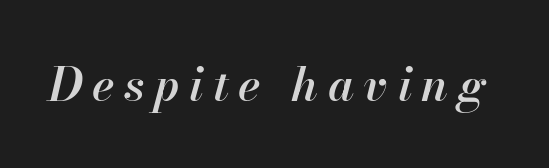
The image shows 47 px semibold type, italic (leaning right); set unusually wide letter spacing (+0.2 em), not underlined; high stroke contrast and a small x-height.
